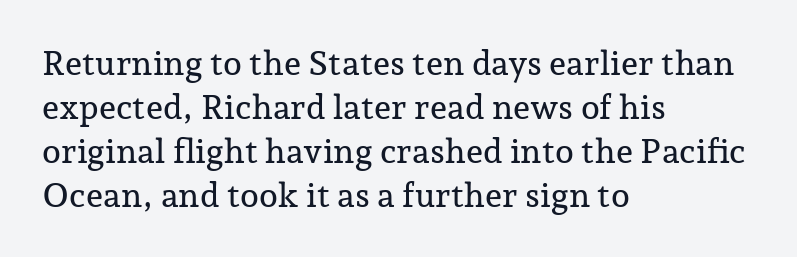
The image shows 34 px serif type, upright; set left-aligned, normal line spacing (1.29x), normal letter spacing, not underlined; low stroke contrast and a medium x-height.
